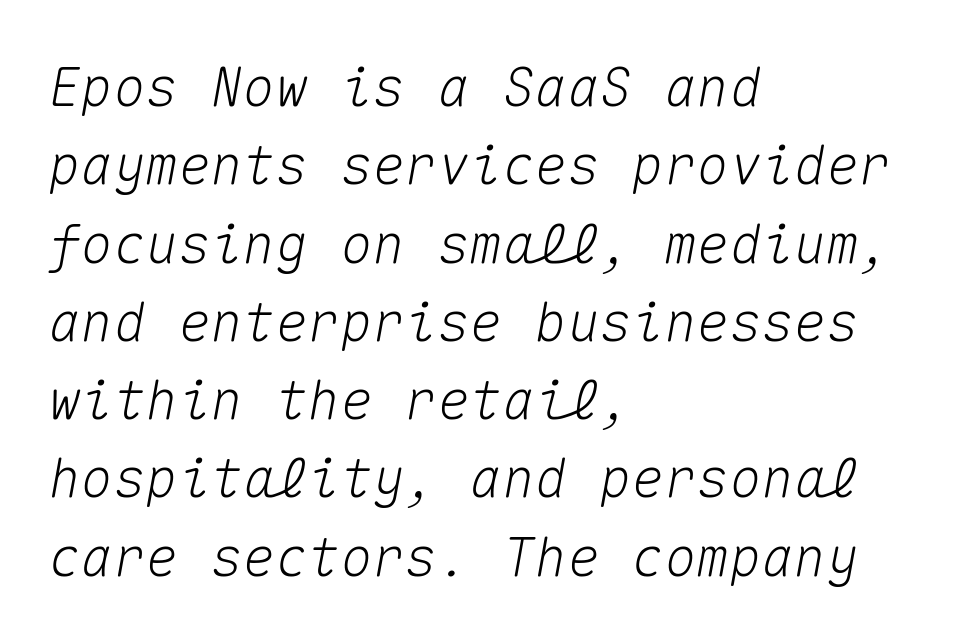
Compared with ordinary roman type, these characters are visibly tilted. This sample keeps an unexceptional amount of space between lines. The letters march in equal steps, a hallmark of fixed-pitch type. The specimen omits any rule beneath the text block's lines. Observe the ordinary spacing: letters are neighbours, not strangers.
